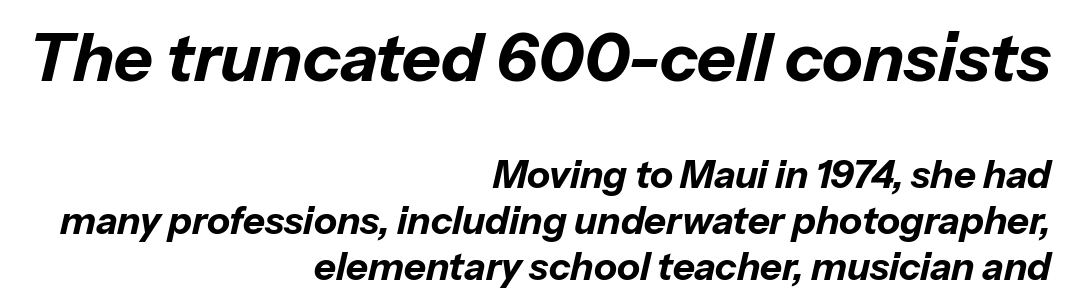
Caption: bold face, heavy strokes. Alignment: flush right. Size hierarchy here favors the leading block over the trailing one. The glyphs are unaccompanied by any horizontal stroke below them. These lines were composed using italics.
